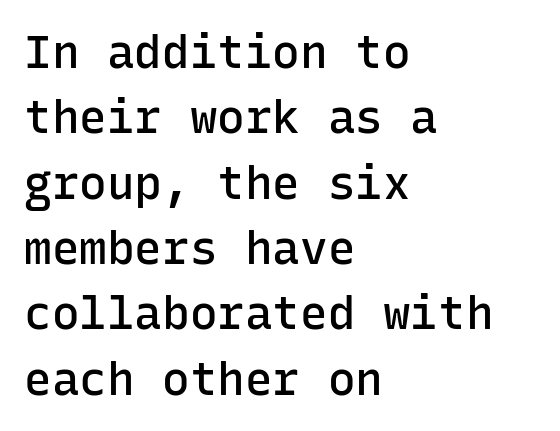
{"serif": "no", "italic": "no", "bold": "semi", "weight": "semibold", "width": "normal", "stroke_contrast": "low", "x_height": "medium", "monospaced": "yes", "underline": "no", "align": "left", "line_spacing": "normal", "line_spacing_ratio": 1.42, "letter_spacing": "normal", "letter_spacing_em": 0.0, "glyph_px": 46}
